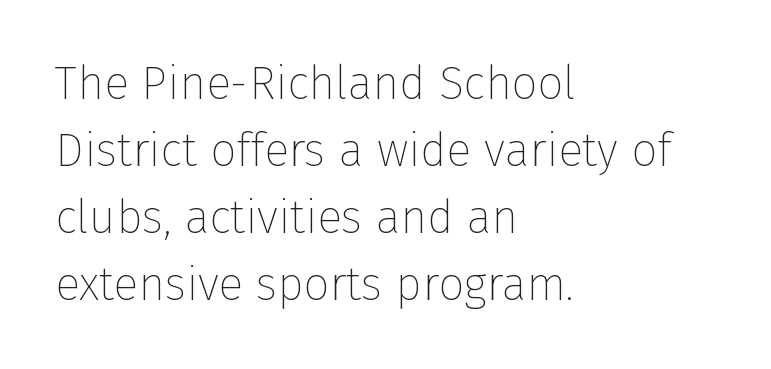
{"serif": "no", "italic": "no", "bold": "no", "weight": "thin", "width": "normal", "stroke_contrast": "low", "x_height": "medium", "monospaced": "no", "underline": "no", "align": "left", "line_spacing": "normal", "line_spacing_ratio": 1.46, "letter_spacing": "normal", "letter_spacing_em": 0.0, "glyph_px": 46}
